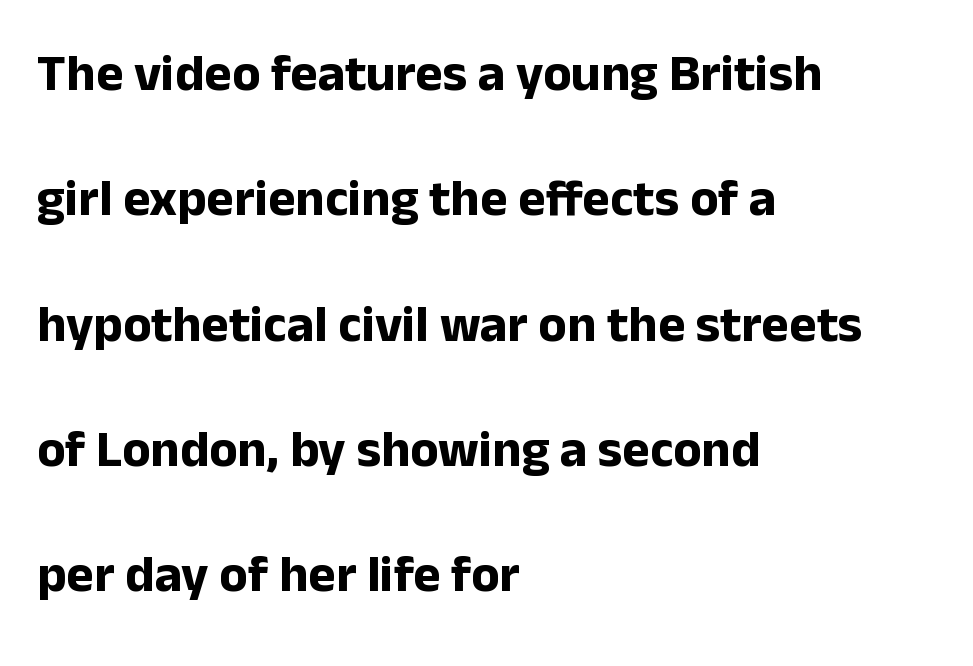
Any mark beneath the type? The region is blank. This sample uses an upright cut, with every glyph sitting square on the baseline. The letters carry no serifs — their stems end cleanly without finishing strokes. This sample has the flowing, uneven cadence of proportional lettering.
